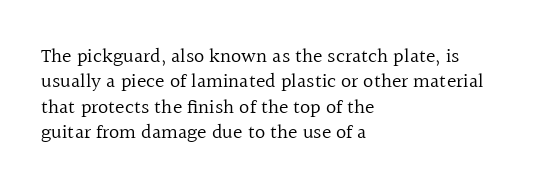
Q: Is the text bold? A: No.
Q: Is the text italic (slanted)? A: No, it is upright.
Q: Is the text underlined? A: No.
Q: How is the paragraph aligned? A: Left-aligned.
Q: Is the spacing between letters normal or unusually wide? A: Normal.
Q: Is the spacing between lines tight, normal or loose? A: Normal.
